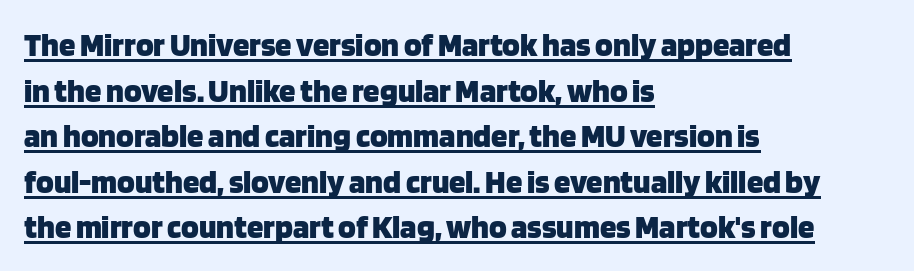
{"serif": "no", "italic": "no", "bold": "yes", "weight": "heavy", "width": "normal", "stroke_contrast": "low", "x_height": "large", "monospaced": "no", "underline": "yes", "align": "left", "line_spacing": "normal", "line_spacing_ratio": 1.38, "letter_spacing": "normal", "letter_spacing_em": 0.0, "glyph_px": 33}
